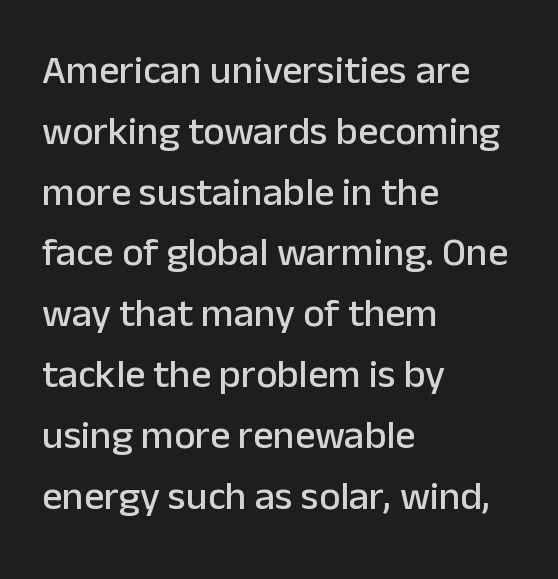
{"serif": "no", "italic": "no", "width": "normal", "stroke_contrast": "low", "x_height": "medium", "monospaced": "no", "underline": "no", "align": "left", "line_spacing": "normal", "line_spacing_ratio": 1.52, "letter_spacing": "normal", "letter_spacing_em": 0.0, "glyph_px": 40}
